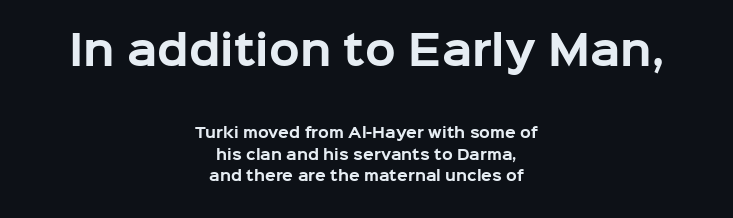
{"serif": "no", "italic": "no", "bold": "yes", "weight": "bold", "width": "normal", "stroke_contrast": "low", "x_height": "medium", "monospaced": "no", "underline": "no", "align": "center", "line_spacing": "normal", "line_spacing_ratio": 1.53, "letter_spacing": "normal", "letter_spacing_em": 0.0, "larger_block": "first", "size_ratio": 2.86, "glyph_px": 40}
